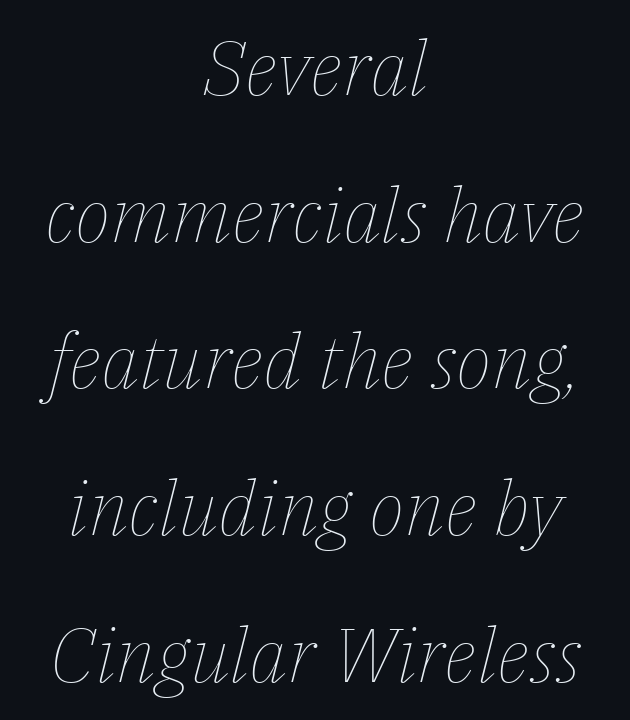
Q: Is the text bold? A: No.
Q: Is the text italic (slanted)? A: Yes, it leans right by about 14 degrees.
Q: Is the text underlined? A: No.
Q: How is the paragraph aligned? A: Centered.
Q: Is the spacing between letters normal or unusually wide? A: Normal.
Q: Is the spacing between lines tight, normal or loose? A: Loose.
Q: Width (condensed, normal, or wide)? A: Normal.
Q: Stroke contrast? A: Low.
Q: x-height? A: Medium.
Q: Monospaced? A: No.
